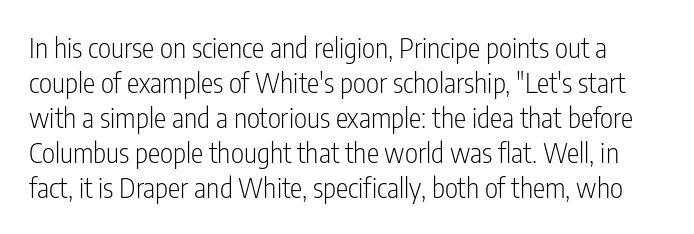
The image shows 28 px light, condensed sans-serif type, upright; set normal line spacing (1.25x), normal letter spacing, not underlined; low stroke contrast and a medium x-height.
